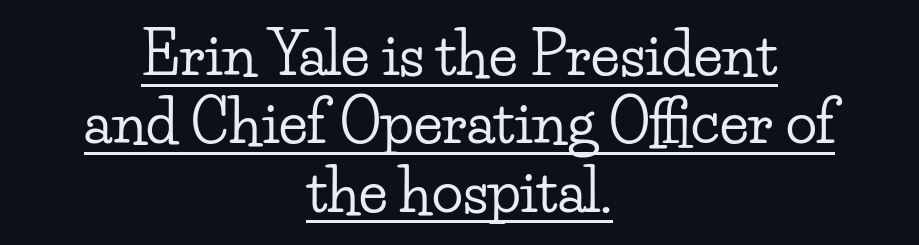
The font's upright variant was chosen for this text. Does a line run under the words? Yes, clearly. The face used here is seriffed, in the tradition of book romans. Students, note that the glyphs here touch the page at normal intervals.
